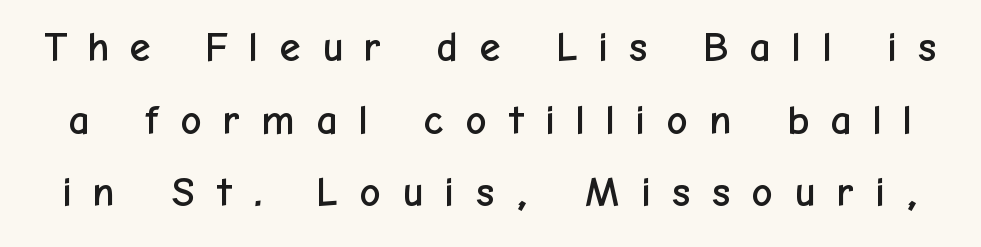
Honestly, there is no underline to notice here at all. Character widths vary here, with narrow letters taking less room than wide ones. Grotesque or geometric, the face here clearly has no serifs. Spacing between characters has been opened up far beyond the box default. Quick note: not italic, upright.
